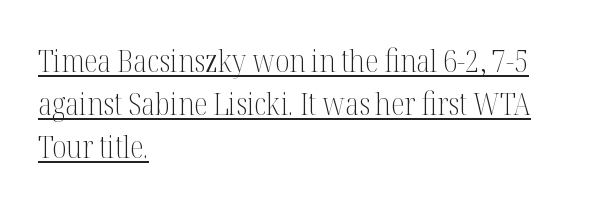
The image shows 31 px light, condensed serif type, upright; set left-aligned, normal line spacing (1.39x), normal letter spacing, underlined; medium stroke contrast and a medium x-height.
